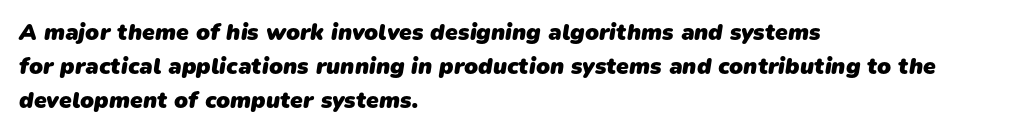
{"bold": "yes", "underline": "no", "align": "left", "line_spacing": "normal", "line_spacing_ratio": 1.48, "letter_spacing": "normal", "letter_spacing_em": 0.0, "glyph_px": 23}
